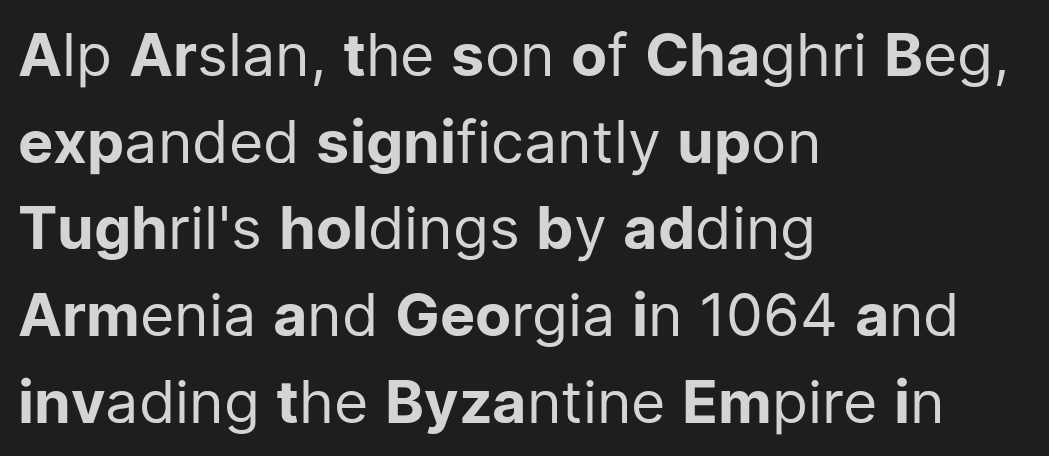
Q: Is the text bold? A: No.
Q: Is the text italic (slanted)? A: No, it is upright.
Q: Is the typeface a serif or a sans-serif typeface? A: Sans-serif.
Q: Is the text underlined? A: No.
Q: How is the paragraph aligned? A: Left-aligned.
Q: Is the spacing between letters normal or unusually wide? A: Normal.
Q: Is the spacing between lines tight, normal or loose? A: Normal.
Q: Width (condensed, normal, or wide)? A: Normal.
Q: Stroke contrast? A: Low.
Q: x-height? A: Medium.
Q: Monospaced? A: No.
